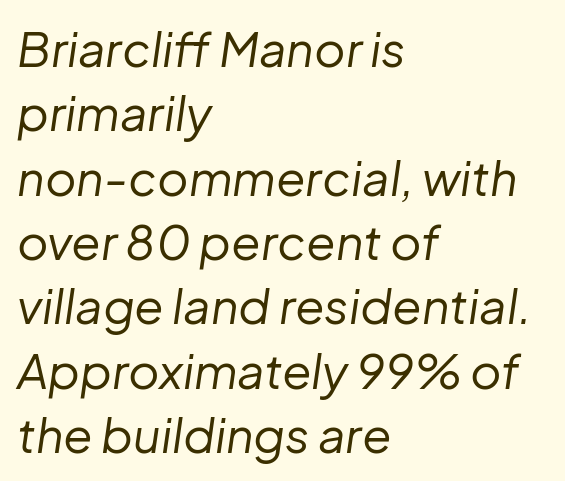
The image shows 48 px regular-weight type, italic (leaning right); set left-aligned, normal line spacing (1.34x), normal letter spacing, not underlined; low stroke contrast and a medium x-height.
